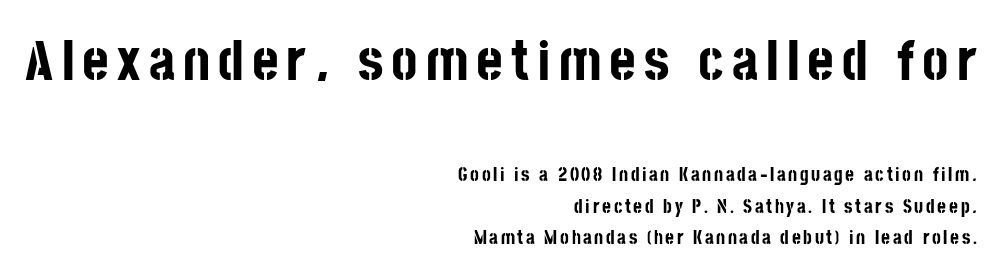
The image shows 57 px bold, condensed sans-serif type, upright; set right-aligned, normal line spacing (1.66x), not underlined; the first (top) block is 3.0x larger; low stroke contrast and a large x-height.
